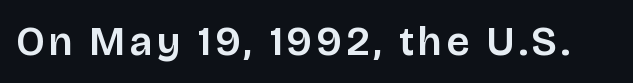
{"serif": "no", "italic": "no", "width": "normal", "stroke_contrast": "low", "x_height": "large", "monospaced": "no", "underline": "no", "glyph_px": 41}
